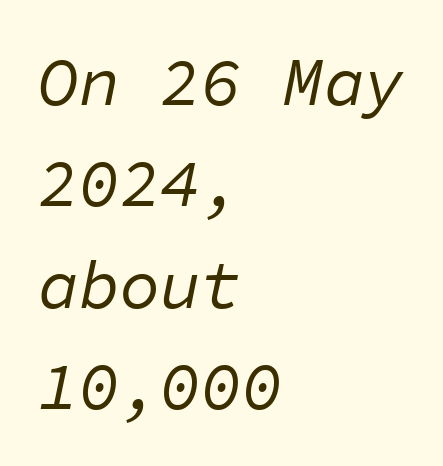
The image shows 68 px regular-weight type, italic (leaning right), monospaced; set left-aligned, normal line spacing (1.49x), normal letter spacing, not underlined; low stroke contrast and a medium x-height.
